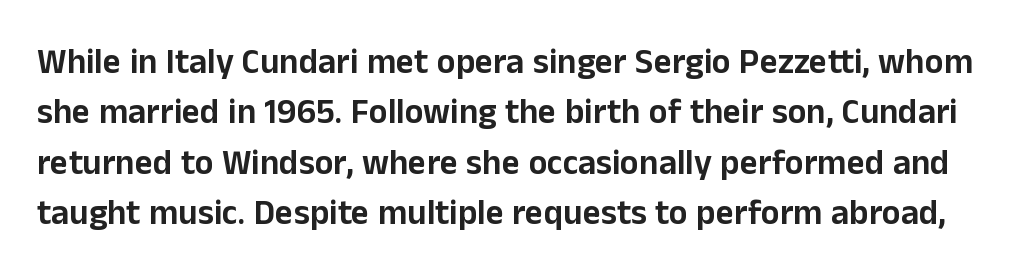
{"serif": "no", "italic": "no", "width": "normal", "stroke_contrast": "low", "x_height": "medium", "monospaced": "no", "underline": "no", "line_spacing": "normal", "line_spacing_ratio": 1.44, "letter_spacing": "normal", "letter_spacing_em": 0.0, "glyph_px": 35}
